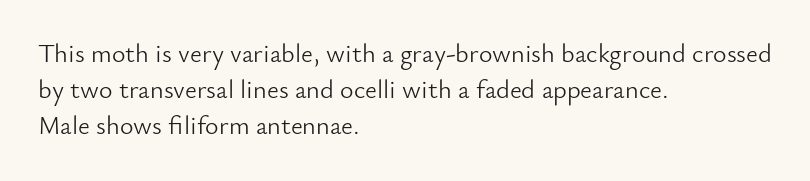
Teacher's note: observe the even left margin — that is flush-left alignment. Students, note that the glyphs here touch the page at normal intervals. Do the letters lean? They stand straight. Descenders hang freely into open space. Stem width sits at or under what a default text font uses.
